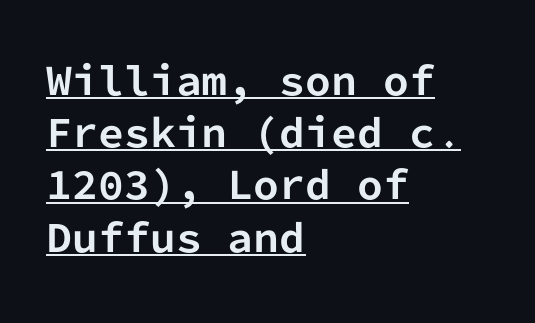
The image shows 37 px bold sans-serif type, upright, monospaced; set left-aligned, normal line spacing (1.41x), normal letter spacing, underlined; low stroke contrast and a medium x-height.
